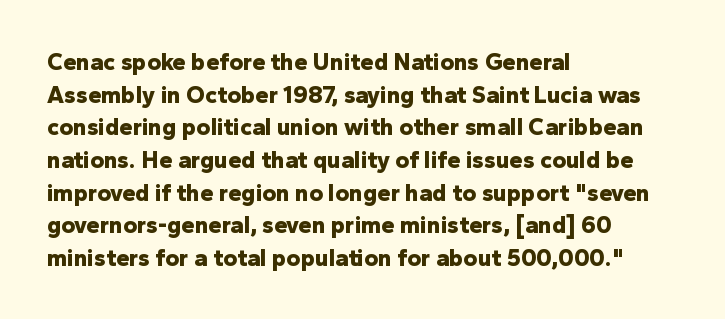
The image shows 24 px bold type, upright; set left-aligned, normal line spacing (1.36x), normal letter spacing, not underlined.
